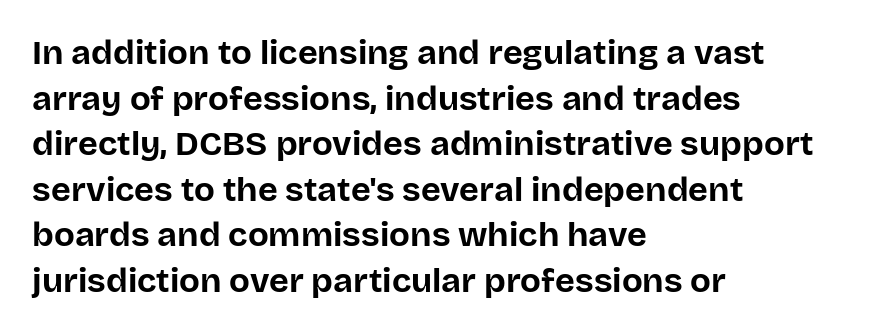
Compared with typical body copy, the letter spacing here is the same. Is this a fixed-width face? No — the glyphs have proportional, varying widths. This is heavy type, rendered in bold. Reading down the block, your eye returns to a fixed left position each line.
